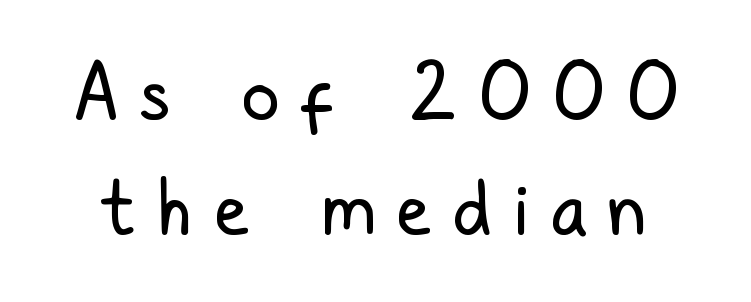
The image shows 77 px regular-weight, condensed sans-serif type, upright; set normal line spacing (1.5x), unusually wide letter spacing (+0.27 em), not underlined; low stroke contrast and a medium x-height.
